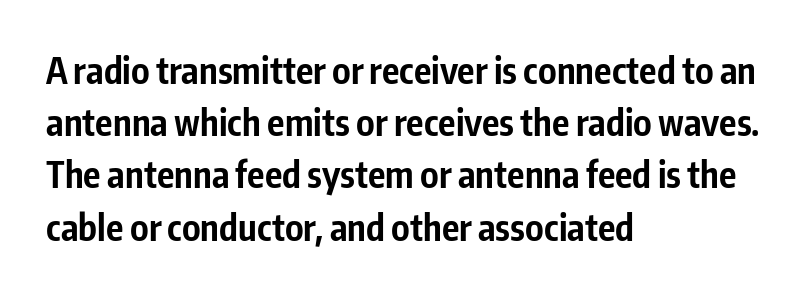
The image shows 36 px bold, condensed sans-serif type, upright; set left-aligned, normal line spacing (1.45x), normal letter spacing, not underlined; low stroke contrast and a medium x-height.
